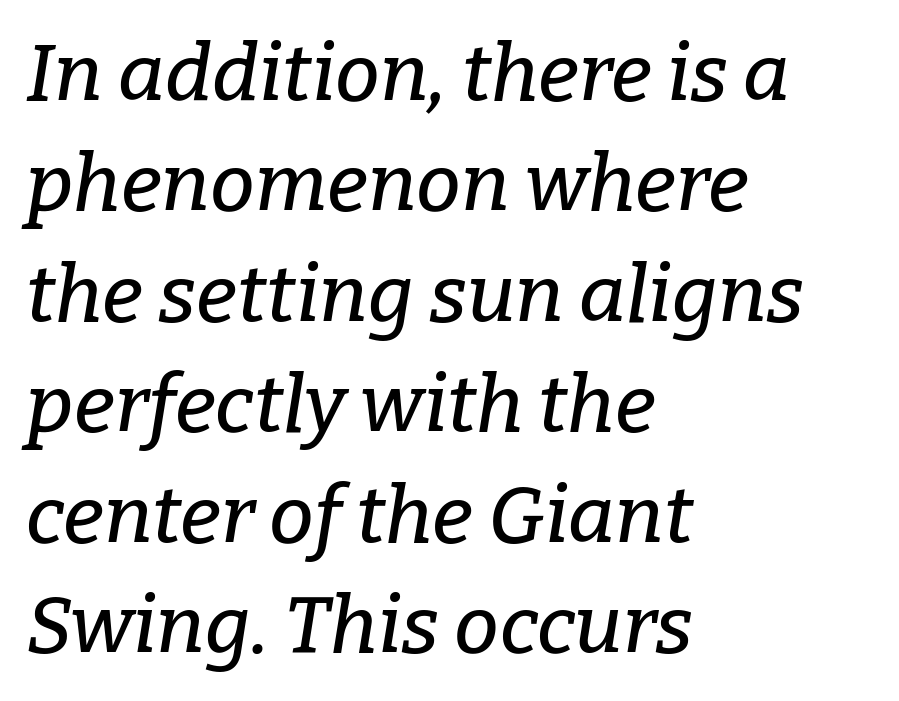
The image shows 80 px serif type, italic (leaning right); set left-aligned, normal line spacing (1.38x), normal letter spacing, not underlined; low stroke contrast and a medium x-height.
